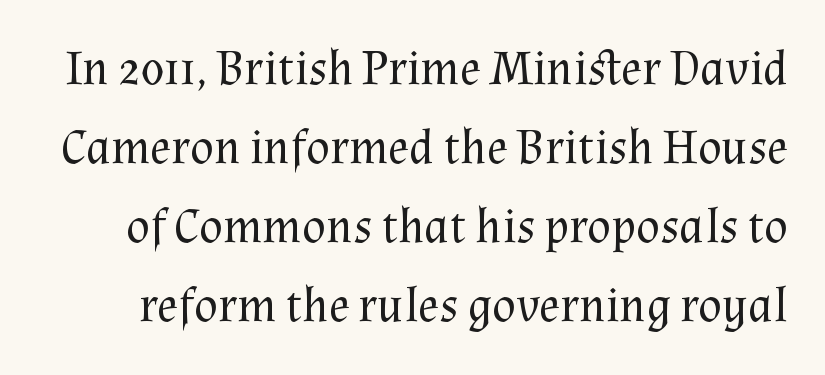
{"italic": "no", "bold": "no", "weight": "regular", "width": "normal", "stroke_contrast": "medium", "x_height": "medium", "monospaced": "no", "underline": "no", "line_spacing": "normal", "line_spacing_ratio": 1.61, "letter_spacing": "normal", "letter_spacing_em": 0.0, "glyph_px": 49}
